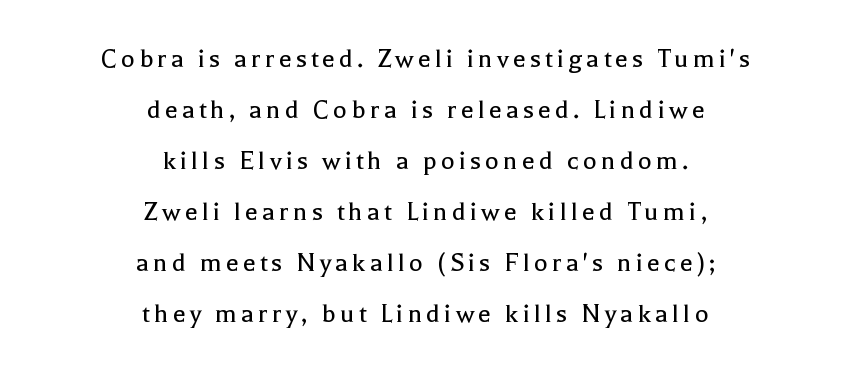
{"serif": "yes", "italic": "no", "bold": "no", "weight": "regular", "width": "normal", "x_height": "medium", "monospaced": "no", "underline": "no", "align": "center", "line_spacing_ratio": 1.76, "glyph_px": 29}
